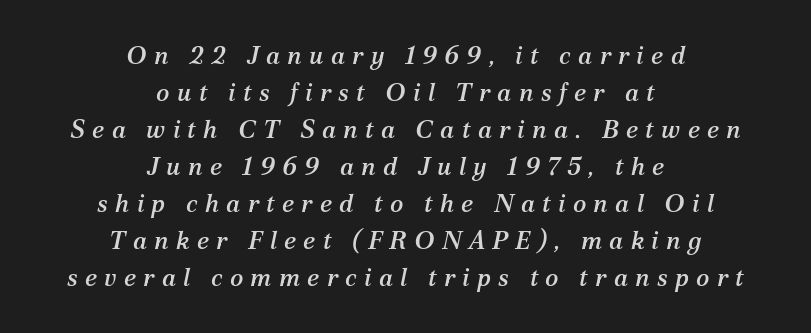
Q: Is the text italic (slanted)? A: Yes, it leans right by about 12 degrees.
Q: Is the text underlined? A: No.
Q: How is the paragraph aligned? A: Centered.
Q: Is the spacing between letters normal or unusually wide? A: Unusually wide.
Q: Is the spacing between lines tight, normal or loose? A: Normal.
